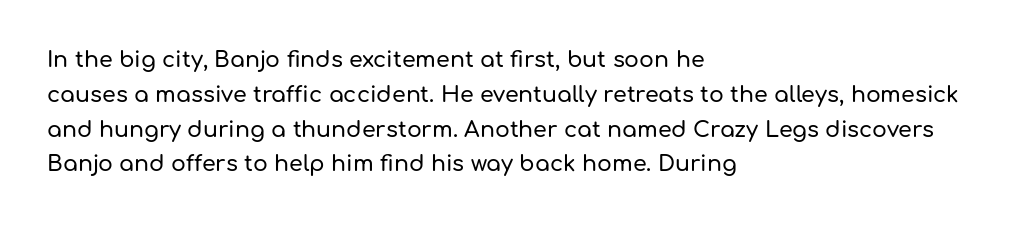
The image shows 22 px text type, upright; set left-aligned, normal line spacing (1.58x), normal letter spacing, not underlined.
